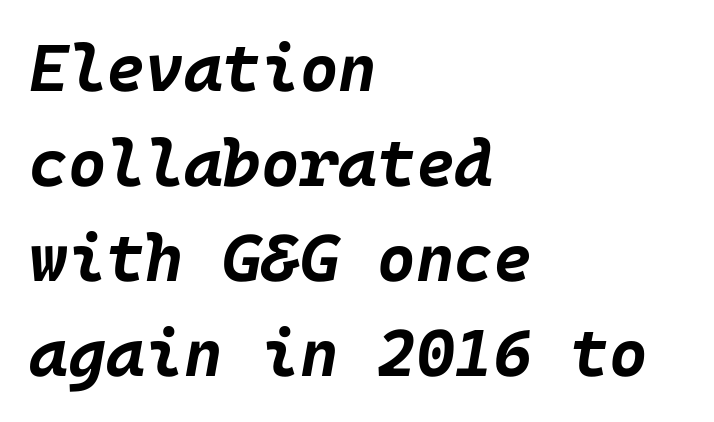
{"italic": "yes", "lean": "right", "slant_degrees": 10, "bold": "yes", "weight": "bold", "width": "normal", "stroke_contrast": "low", "x_height": "large", "underline": "no", "align": "left", "line_spacing": "normal", "line_spacing_ratio": 1.44, "letter_spacing": "normal", "letter_spacing_em": 0.0, "glyph_px": 66}
